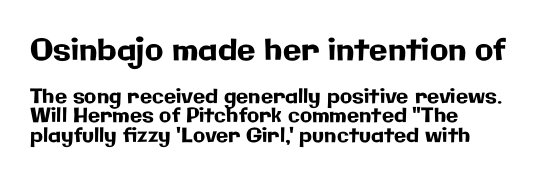
Q: Is the text italic (slanted)? A: No, it is upright.
Q: Is the typeface a serif or a sans-serif typeface? A: Sans-serif.
Q: Is the text underlined? A: No.
Q: How is the paragraph aligned? A: Left-aligned.
Q: Is the spacing between letters normal or unusually wide? A: Normal.
Q: Is the spacing between lines tight, normal or loose? A: Tight.
Q: Which block of text is set in a larger size, the first (top) or the second (bottom)? A: The first (top) one.
Q: Width (condensed, normal, or wide)? A: Normal.
Q: Stroke contrast? A: Low.
Q: x-height? A: Medium.
Q: Monospaced? A: No.
